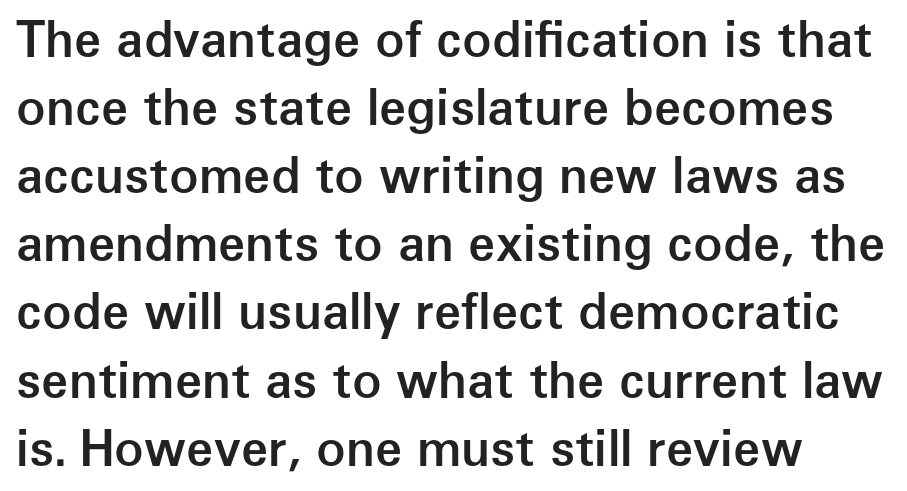
{"serif": "no", "italic": "no", "bold": "semi", "weight": "semibold", "width": "normal", "stroke_contrast": "low", "x_height": "medium", "monospaced": "no", "underline": "no", "align": "left", "line_spacing": "normal", "line_spacing_ratio": 1.39, "letter_spacing": "normal", "letter_spacing_em": 0.0, "glyph_px": 49}
